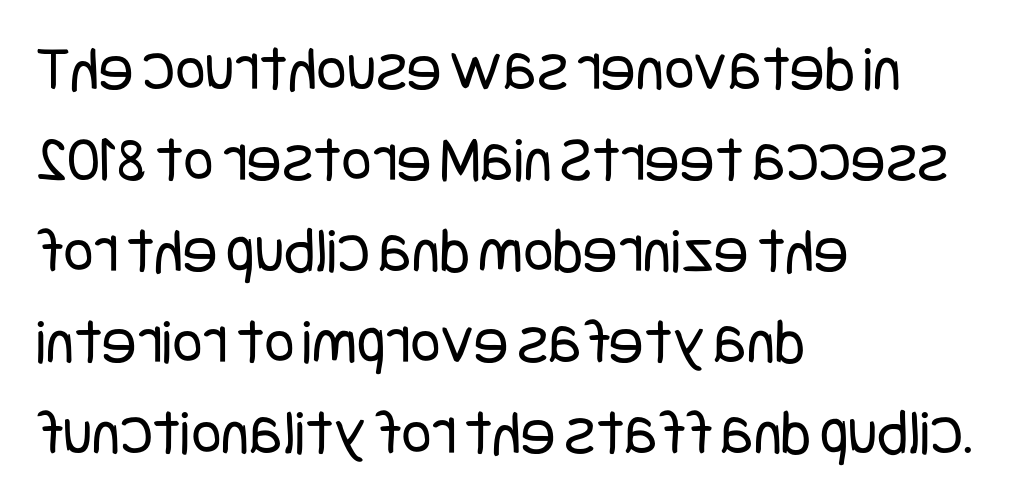
{"serif": "no", "italic": "no", "bold": "no", "weight": "regular", "width": "condensed", "stroke_contrast": "low", "x_height": "large", "underline": "no", "align": "left", "line_spacing": "normal", "line_spacing_ratio": 1.4, "letter_spacing": "normal", "letter_spacing_em": 0.0, "glyph_px": 65}
